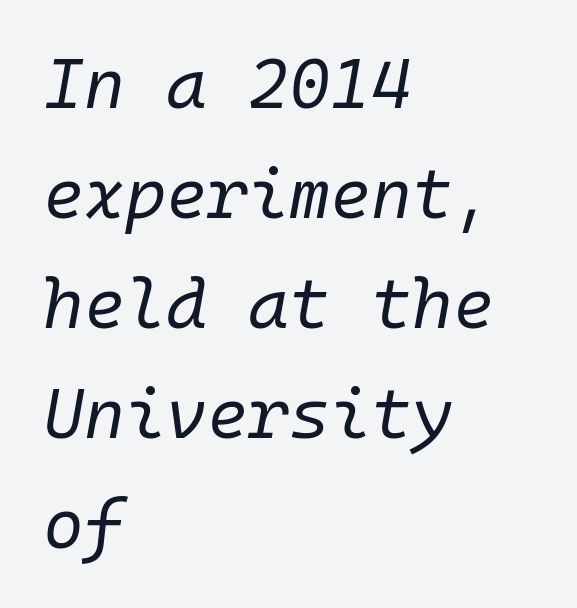
The image shows 70 px regular-weight type, italic (leaning right), monospaced; set left-aligned, normal line spacing (1.57x), normal letter spacing, not underlined; low stroke contrast and a medium x-height.
